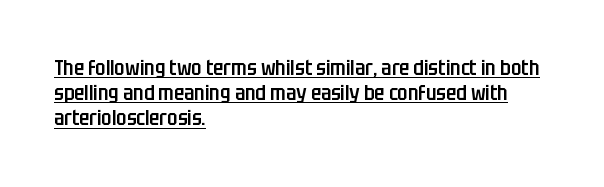
Q: Is the text bold? A: Semi-bold.
Q: Is the text italic (slanted)? A: No, it is upright.
Q: Is the text underlined? A: Yes.
Q: How is the paragraph aligned? A: Left-aligned.
Q: Is the spacing between letters normal or unusually wide? A: Normal.
